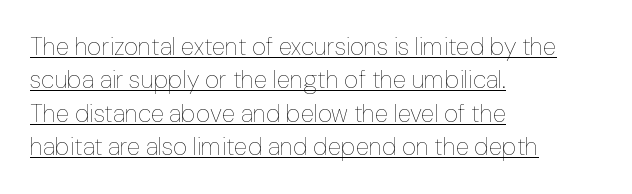
The image shows 25 px text type, upright; set left-aligned, normal line spacing (1.34x), normal letter spacing, underlined.
